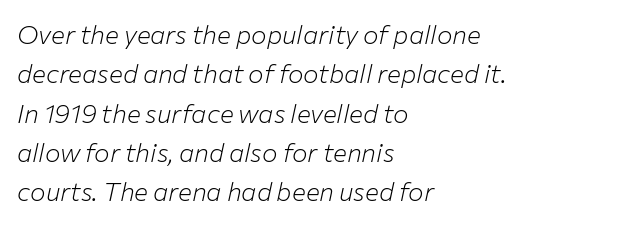
Bold? No — there's no thickening of the strokes. Is the type slanted? Yes — the strokes lean at a clear angle. The paragraph has a hard left edge and a soft right edge. The string is rendered with underlining switched off. The vertical gap from one line to the next is medium.
